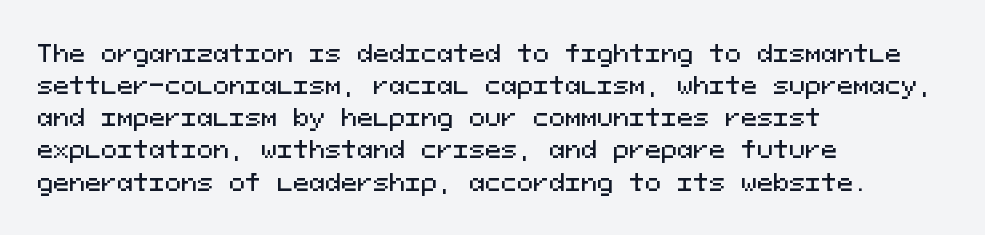
The image shows 24 px text type, upright; set left-aligned, normal line spacing (1.34x), normal letter spacing, not underlined.
